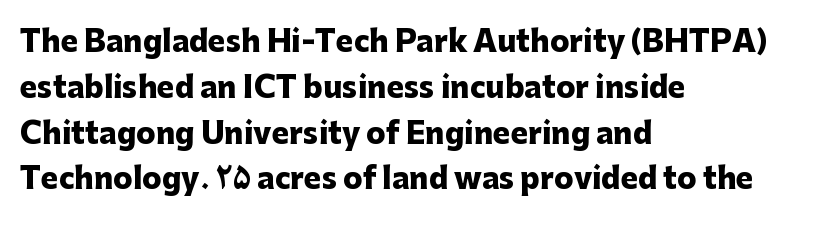
{"serif": "no", "italic": "no", "bold": "yes", "weight": "heavy", "width": "normal", "stroke_contrast": "low", "x_height": "medium", "monospaced": "no", "underline": "no", "align": "left", "line_spacing": "normal", "line_spacing_ratio": 1.58, "letter_spacing": "normal", "letter_spacing_em": 0.0, "glyph_px": 29}
